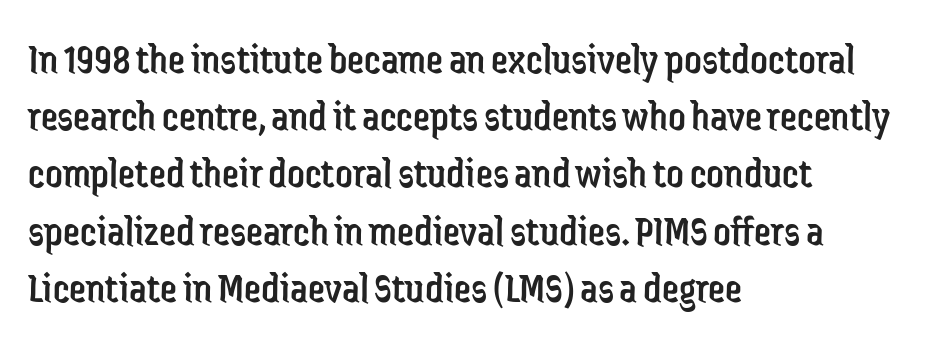
The image shows 43 px regular-weight, condensed sans-serif type, upright; set left-aligned, normal line spacing (1.33x), normal letter spacing, not underlined; low stroke contrast and a medium x-height.
